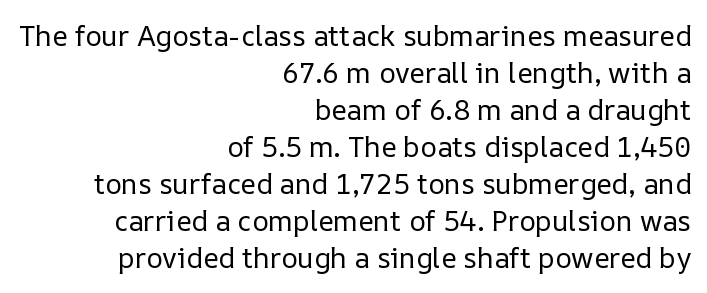
Q: Is the text bold? A: No.
Q: Is the text italic (slanted)? A: No, it is upright.
Q: Is the text underlined? A: No.
Q: How is the paragraph aligned? A: Right-aligned.
Q: Is the spacing between letters normal or unusually wide? A: Normal.
Q: Is the spacing between lines tight, normal or loose? A: Normal.
Q: Width (condensed, normal, or wide)? A: Normal.
Q: Stroke contrast? A: Low.
Q: x-height? A: Medium.
Q: Monospaced? A: No.
